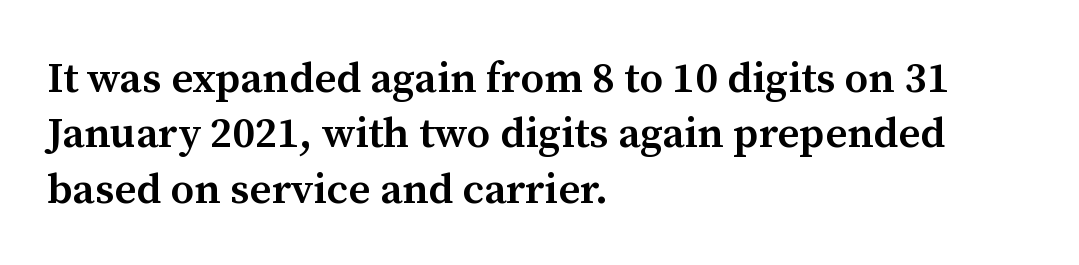
The image shows 43 px semibold serif type, upright; set left-aligned, normal line spacing (1.29x), normal letter spacing, not underlined; medium stroke contrast and a medium x-height.
